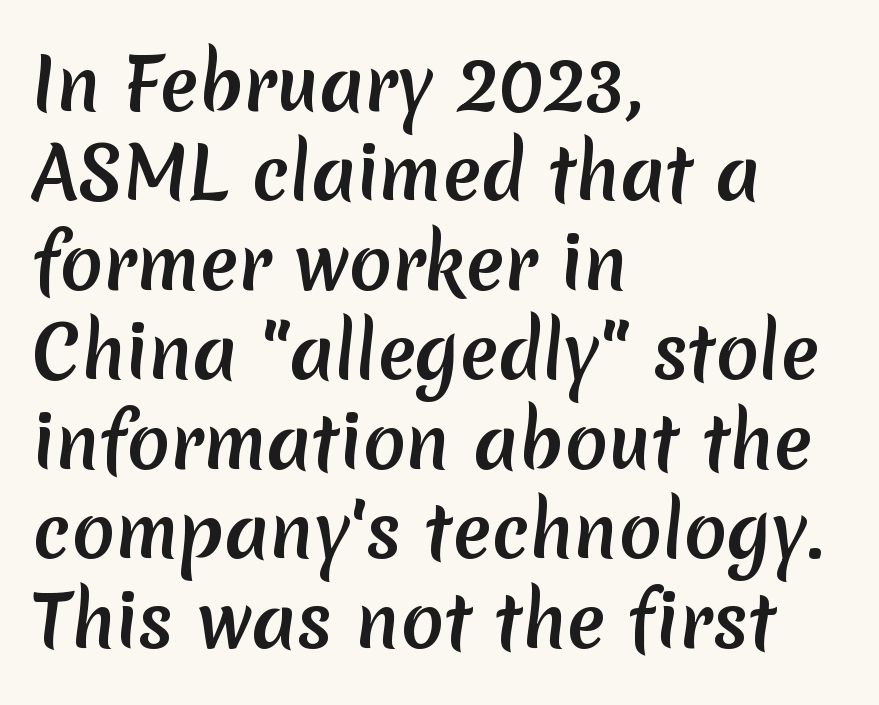
Characters follow at the spacing the type designer built in. The leading is moderate, giving the passage an even texture. The rendering shows plain stroke endings on the letterforms — a sans-serif design. Each letter keeps its own natural width here, so spacing adapts to shape. Each line starts at the same left margin while the right side varies.
